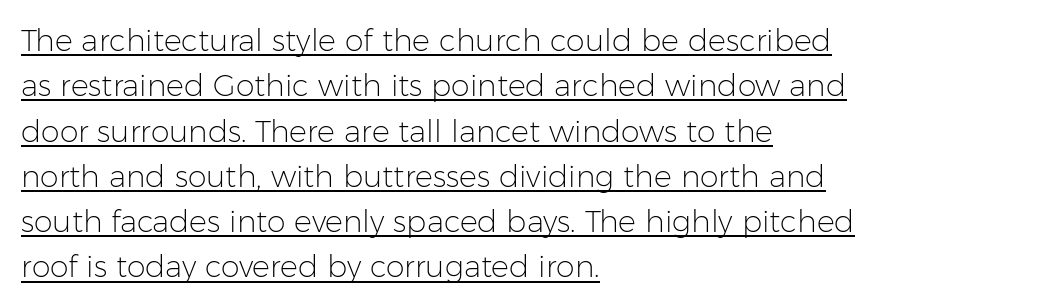
The image shows 30 px light sans-serif type, upright; set left-aligned, normal line spacing (1.51x), normal letter spacing, underlined; low stroke contrast and a medium x-height.
